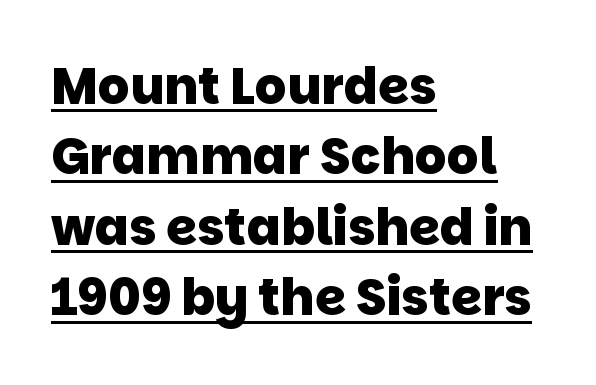
The image shows 50 px heavy sans-serif type; set left-aligned, normal line spacing (1.41x), normal letter spacing, underlined; low stroke contrast and a large x-height.
